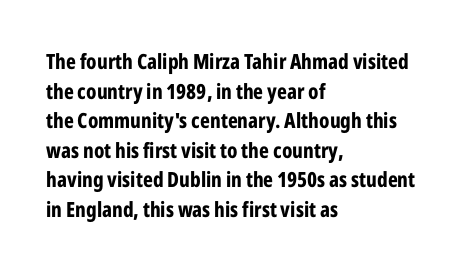
The image shows 21 px bold type, upright; set left-aligned, normal line spacing (1.41x), normal letter spacing, not underlined.
